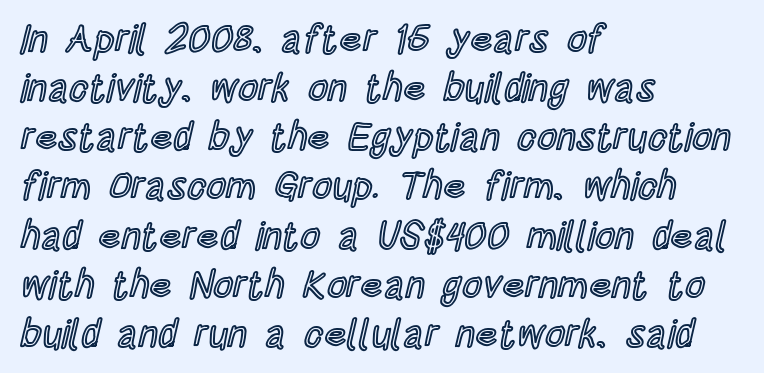
Q: Is the text italic (slanted)? A: Yes.
Q: Is the text underlined? A: No.
Q: How is the paragraph aligned? A: Left-aligned.
Q: Is the spacing between letters normal or unusually wide? A: Normal.
Q: Is the spacing between lines tight, normal or loose? A: Normal.
Q: Width (condensed, normal, or wide)? A: Condensed.
Q: x-height? A: Large.
Q: Monospaced? A: No.
